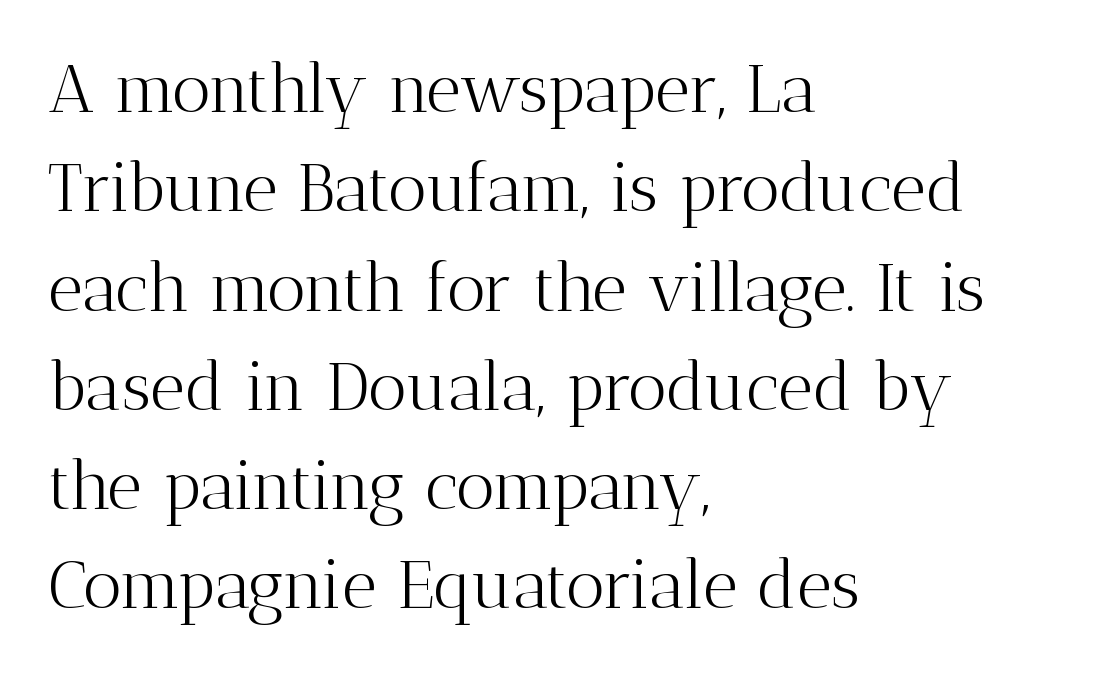
{"serif": "yes", "italic": "no", "bold": "no", "weight": "light", "width": "normal", "stroke_contrast": "medium", "x_height": "medium", "monospaced": "no", "underline": "no", "align": "left", "line_spacing": "normal", "line_spacing_ratio": 1.46, "letter_spacing": "normal", "letter_spacing_em": 0.0, "glyph_px": 68}
